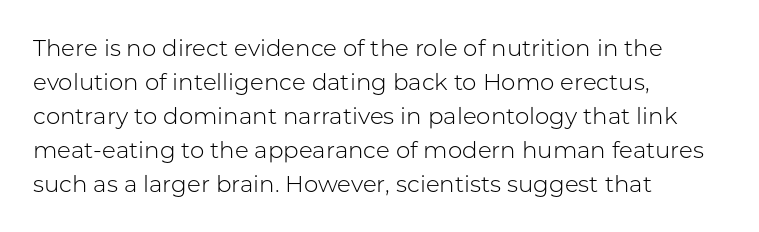
{"italic": "no", "bold": "no", "underline": "no", "align": "left", "line_spacing": "normal", "line_spacing_ratio": 1.48, "letter_spacing": "normal", "letter_spacing_em": 0.0, "glyph_px": 23}
